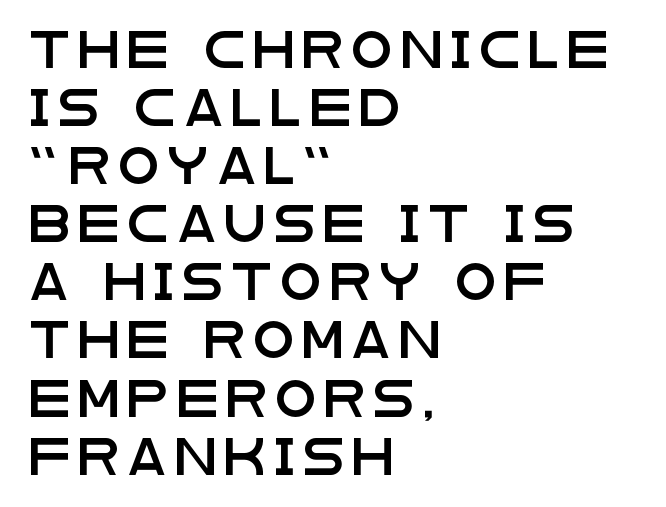
Is this a fixed-width face? No — the glyphs have proportional, varying widths. Check where the strokes stop: nothing finishes them off — pure sans. A roman cut, with each character standing at attention. Leftover space on each line is placed entirely after the last word.
